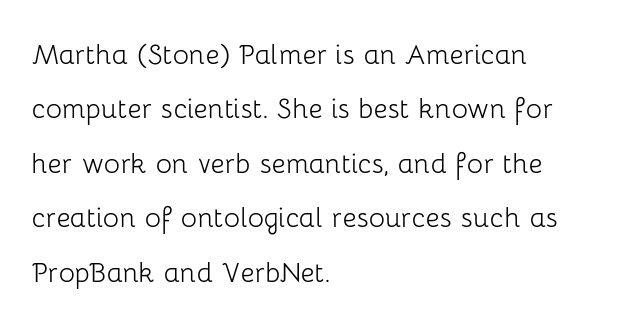
The image shows 34 px light sans-serif type, upright; set left-aligned, normal line spacing (1.6x), normal letter spacing, not underlined; low stroke contrast and a medium x-height.
